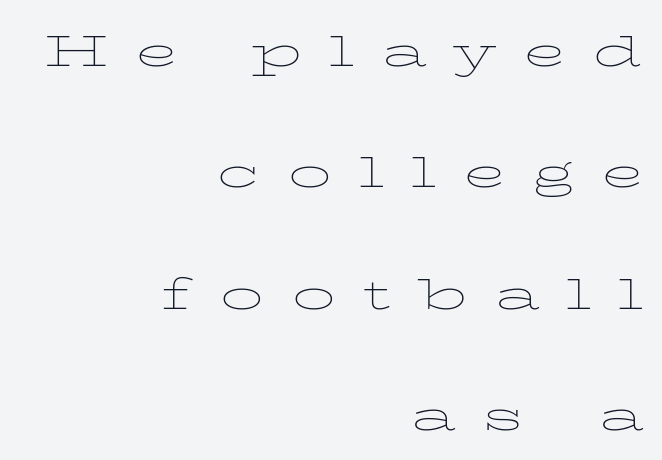
The image shows 57 px thin, wide type, upright; set right-aligned, loose line spacing (2.13x), unusually wide letter spacing (+0.46 em), not underlined; low stroke contrast and a medium x-height.
